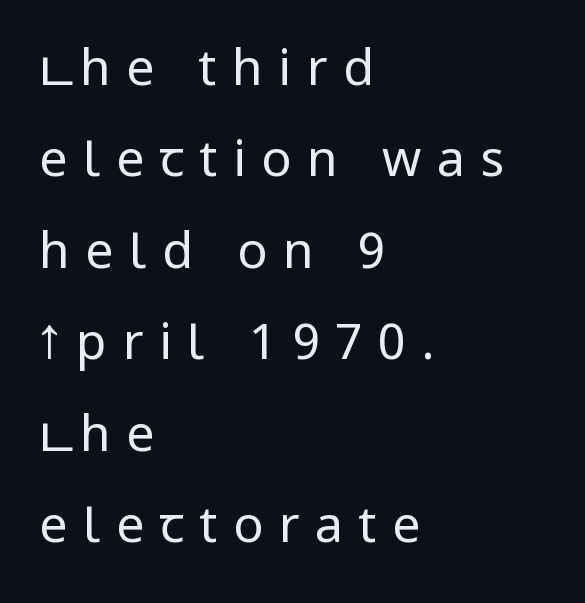
{"serif": "no", "italic": "no", "bold": "no", "weight": "regular", "width": "condensed", "stroke_contrast": "low", "x_height": "large", "monospaced": "no", "underline": "no", "align": "left", "line_spacing_ratio": 1.83, "letter_spacing": "wide", "letter_spacing_em": 0.31, "glyph_px": 50}
